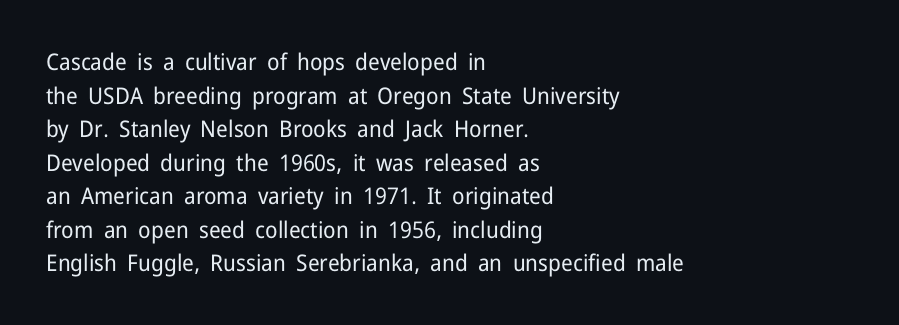
What stands out about the letter spacing? Nothing — it is the standard amount. Type without underlining. You can tell it's not italic because the verticals are truly vertical. Is there much room between lines? A standard amount, neither cramped nor airy.
